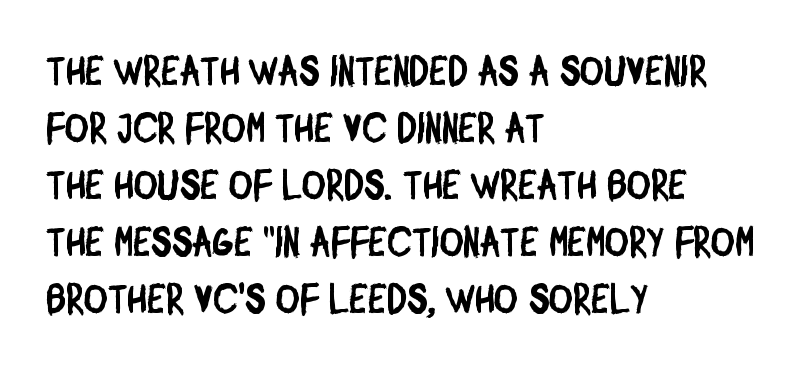
Q: Is the typeface a serif or a sans-serif typeface? A: Sans-serif.
Q: Is the text underlined? A: No.
Q: How is the paragraph aligned? A: Left-aligned.
Q: Is the spacing between letters normal or unusually wide? A: Normal.
Q: Is the spacing between lines tight, normal or loose? A: Normal.
Q: Width (condensed, normal, or wide)? A: Condensed.
Q: Stroke contrast? A: Low.
Q: x-height? A: Large.
Q: Monospaced? A: No.
